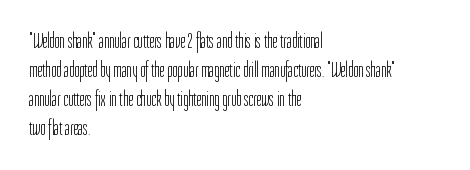
{"italic": "no", "bold": "no", "underline": "no", "align": "left", "line_spacing": "normal", "line_spacing_ratio": 1.32, "letter_spacing": "normal", "letter_spacing_em": 0.0, "glyph_px": 22}
